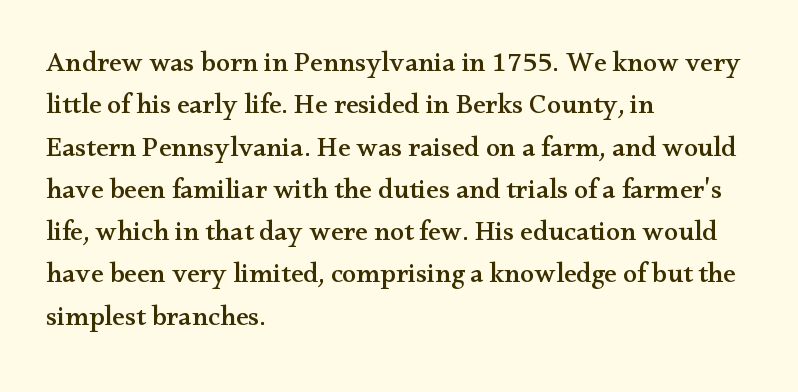
{"serif": "yes", "italic": "no", "width": "wide", "stroke_contrast": "medium", "x_height": "small", "monospaced": "no", "underline": "no", "align": "left", "line_spacing": "normal", "line_spacing_ratio": 1.51, "letter_spacing": "normal", "letter_spacing_em": 0.0, "glyph_px": 28}
